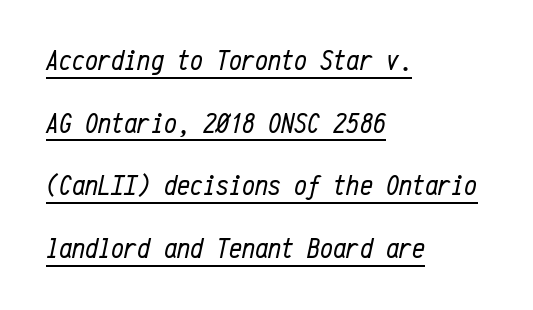
{"italic": "yes", "lean": "right", "slant_degrees": 12, "bold": "no", "weight": "regular", "width": "condensed", "stroke_contrast": "low", "x_height": "medium", "monospaced": "yes", "underline": "yes", "align": "left", "line_spacing": "loose", "line_spacing_ratio": 2.16, "letter_spacing": "normal", "letter_spacing_em": 0.0, "glyph_px": 29}
